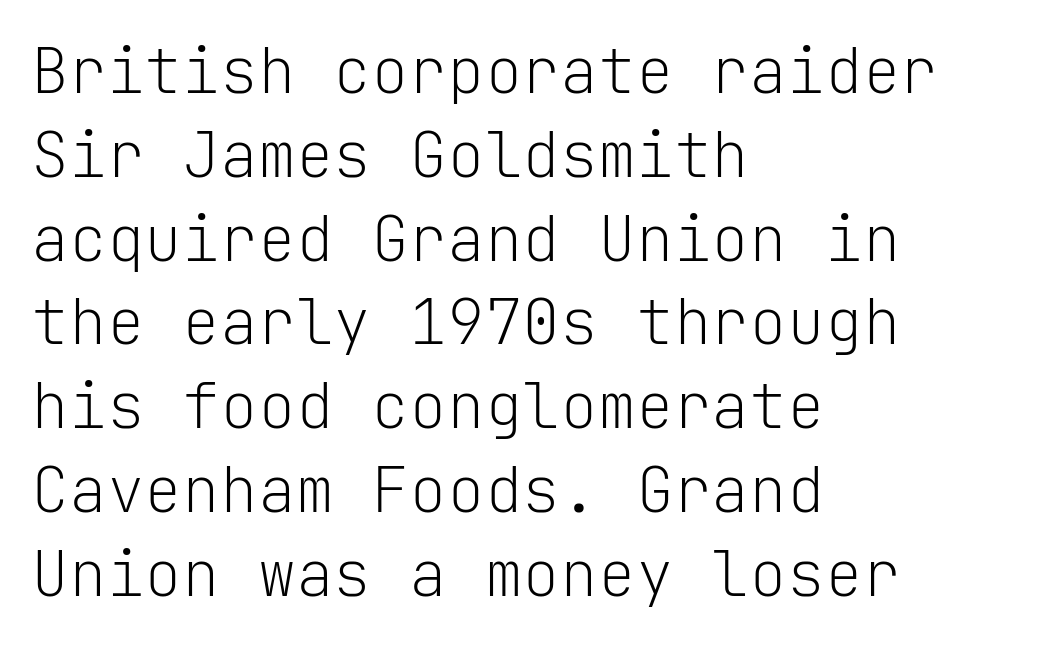
{"serif": "no", "italic": "no", "bold": "no", "weight": "light", "width": "normal", "stroke_contrast": "low", "x_height": "medium", "monospaced": "yes", "underline": "no", "align": "left", "line_spacing": "normal", "line_spacing_ratio": 1.33, "letter_spacing": "normal", "letter_spacing_em": 0.0, "glyph_px": 63}
